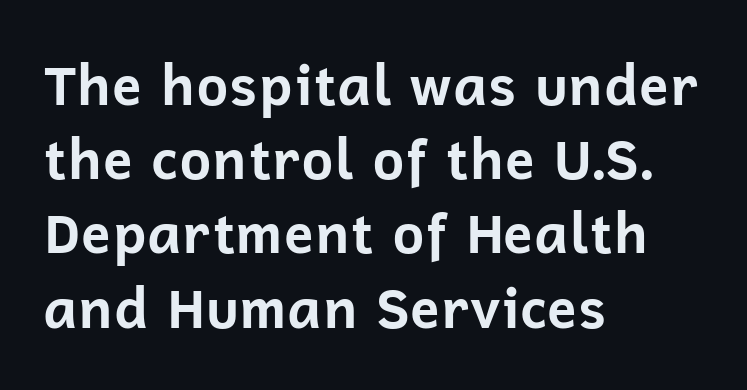
Q: Is the text bold? A: Yes.
Q: Is the text italic (slanted)? A: No, it is upright.
Q: Is the typeface a serif or a sans-serif typeface? A: Sans-serif.
Q: Is the text underlined? A: No.
Q: How is the paragraph aligned? A: Left-aligned.
Q: Is the spacing between letters normal or unusually wide? A: Normal.
Q: Is the spacing between lines tight, normal or loose? A: Normal.
Q: Width (condensed, normal, or wide)? A: Normal.
Q: Stroke contrast? A: Low.
Q: x-height? A: Medium.
Q: Monospaced? A: No.
